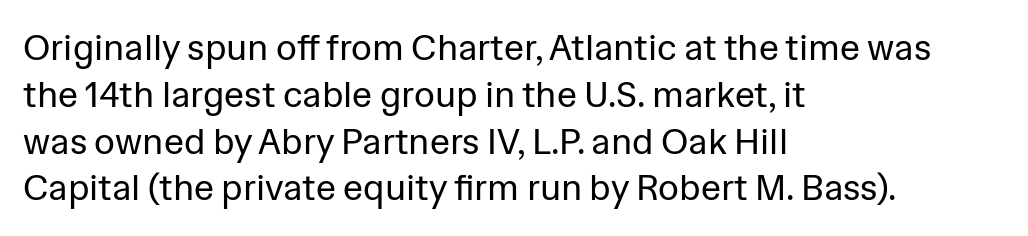
Character widths vary here, with narrow letters taking less room than wide ones. No extra ink here — the face is not bold. These lines are set flush left with a ragged right edge. Does extra space separate the letters? No, they use regular spacing. This is the regular roman posture of the typeface. Look at the bottom of the vertical strokes: they stop flat, with no serifs.
